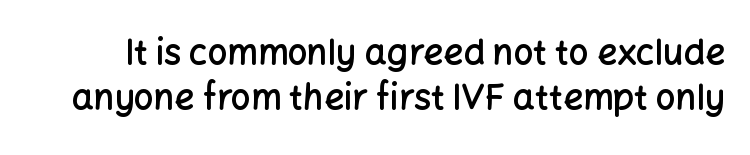
{"serif": "no", "italic": "no", "bold": "semi", "weight": "semibold", "width": "normal", "stroke_contrast": "low", "x_height": "medium", "monospaced": "no", "underline": "no", "line_spacing": "normal", "line_spacing_ratio": 1.29, "letter_spacing": "normal", "letter_spacing_em": 0.0, "glyph_px": 35}
